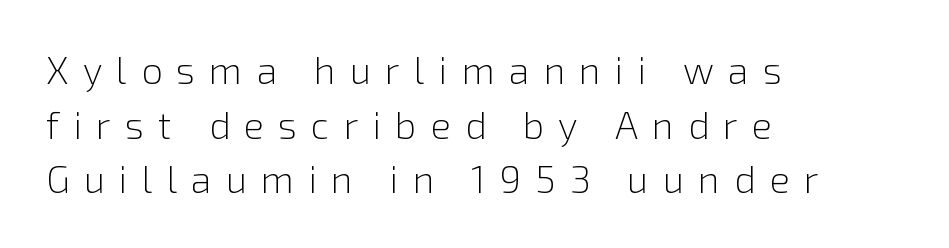
The image shows 38 px light sans-serif type, upright; set left-aligned, normal line spacing (1.44x), unusually wide letter spacing (+0.37 em), not underlined; a medium x-height.
